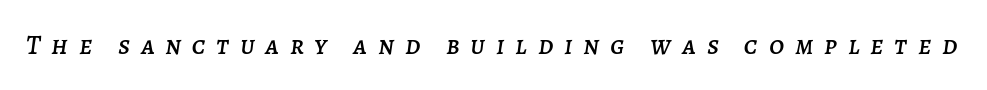
{"italic": "yes", "lean": "right", "slant_degrees": 7, "underline": "no", "letter_spacing": "wide", "letter_spacing_em": 0.4, "glyph_px": 27}
